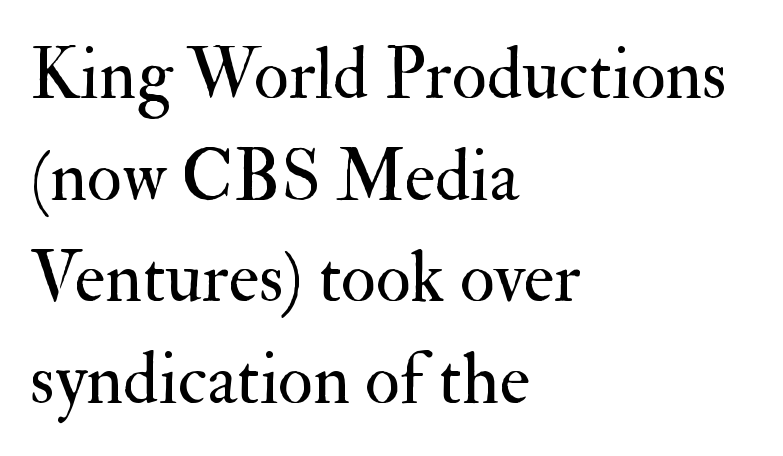
Think of a printed novel: that variable character pitch is what you see here. The block of text has a typical density, with ordinary space between rows. Is there any slant? The stems are plumb. The cut favours lightness, reaching ordinary text weight at its darkest.
